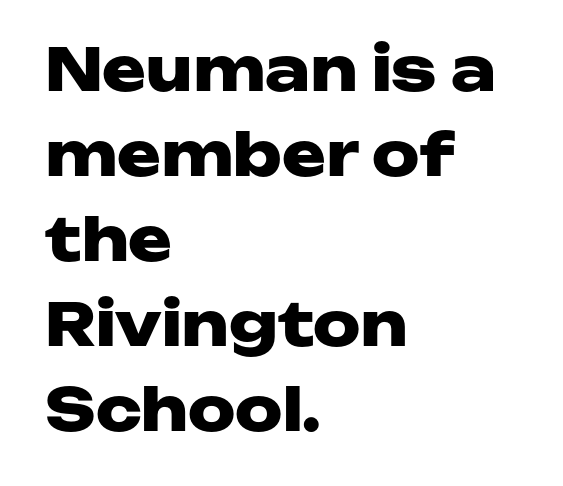
The image shows 59 px heavy, wide sans-serif type, upright; set left-aligned, normal line spacing (1.44x), normal letter spacing, not underlined; low stroke contrast and a medium x-height.
